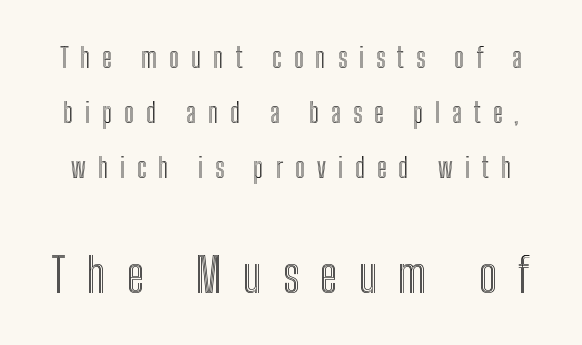
The image shows 48 px condensed type, upright; set loose line spacing (2.04x), unusually wide letter spacing (+0.44 em), not underlined; the second (bottom) block is 1.78x larger; a medium x-height.
